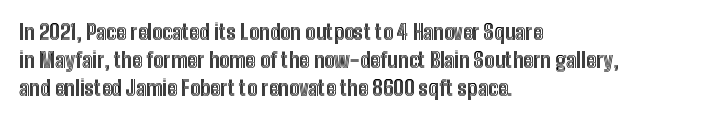
If you measured baseline to baseline, you'd find a middling distance. Descenders are the only things crossing below the line. The lines in this sample share a left origin and differ only in where they stop. Letter spacing: default. Quick note: not italic, upright.
